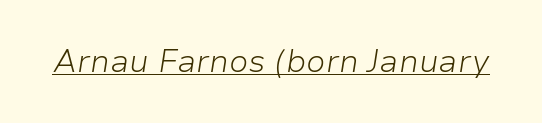
Q: Is the text bold? A: No.
Q: Is the text italic (slanted)? A: Yes, it leans right by about 9 degrees.
Q: Is the text underlined? A: Yes.
Q: Is the spacing between letters normal or unusually wide? A: Normal.
Q: Width (condensed, normal, or wide)? A: Normal.
Q: Stroke contrast? A: Low.
Q: x-height? A: Medium.
Q: Monospaced? A: No.
